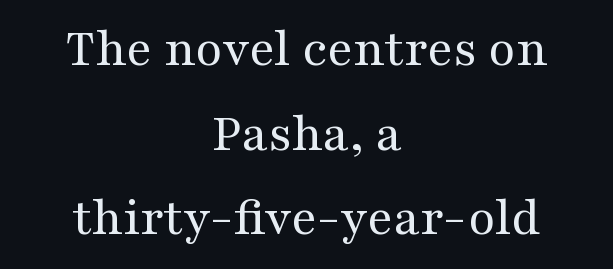
{"serif": "yes", "italic": "no", "bold": "no", "weight": "regular", "width": "wide", "stroke_contrast": "medium", "x_height": "medium", "monospaced": "no", "underline": "no", "align": "center", "line_spacing": "normal", "line_spacing_ratio": 1.54, "letter_spacing": "normal", "letter_spacing_em": 0.0, "glyph_px": 55}
